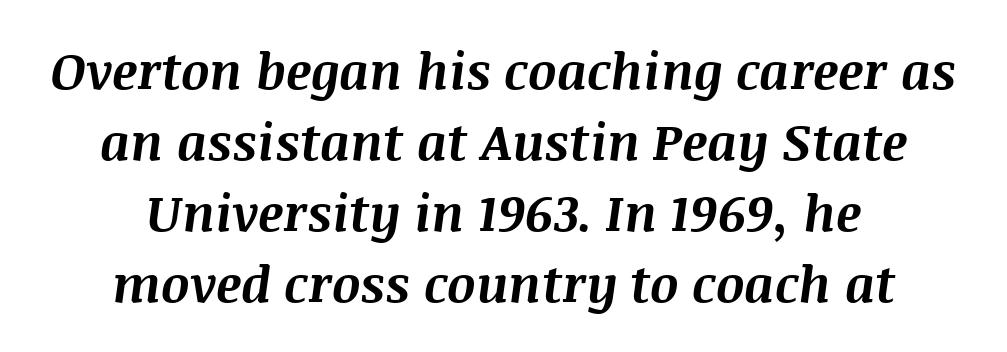
The image shows 50 px bold type, italic (leaning right); set centered, normal line spacing (1.42x), normal letter spacing, not underlined; medium stroke contrast and a large x-height.
